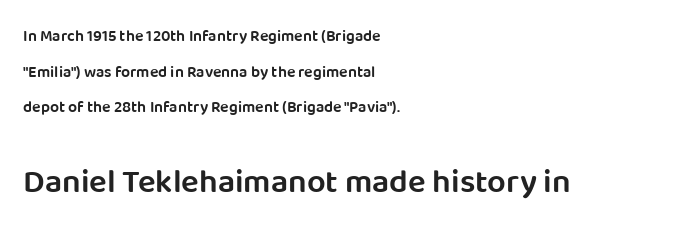
The axis of the letterforms is exactly vertical. Is this a fixed-width face? No — the glyphs have proportional, varying widths. This rendering leaves character spacing at its baseline value. Leftover space on each line is placed entirely after the last word.
